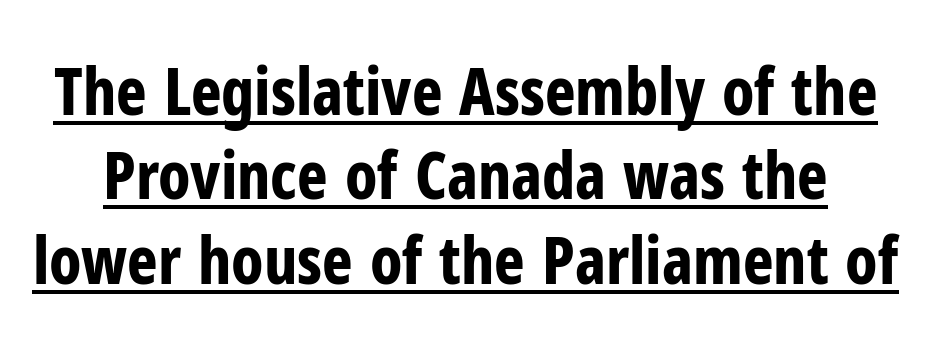
Each glyph is drawn with heavy, bold strokes. Glance below the letters and you will spot a drawn line. Caption: standard tracking, unaltered. I'd call this a sans setting — the letters go barefoot. Varying glyph widths throughout — classic text-font behaviour.
